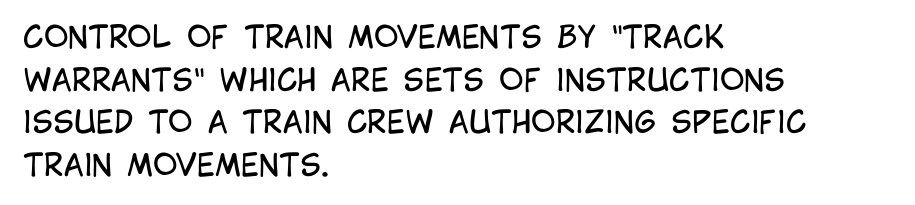
The image shows 30 px regular-weight, condensed sans-serif type, upright; set left-aligned, normal line spacing (1.42x), normal letter spacing, not underlined; low stroke contrast and a large x-height.
